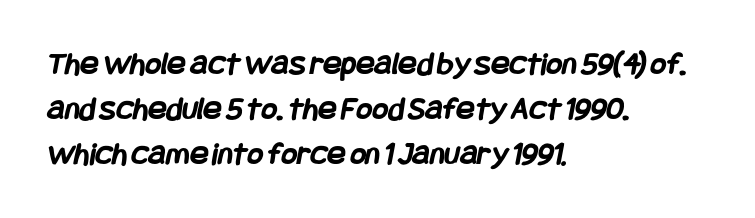
The image shows 34 px semibold, condensed sans-serif type; set left-aligned, normal line spacing (1.33x), normal letter spacing, not underlined; low stroke contrast and a large x-height.
